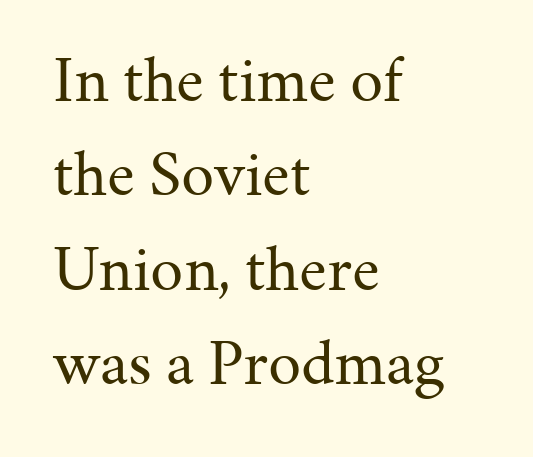
{"serif": "yes", "italic": "no", "bold": "no", "weight": "regular", "width": "normal", "stroke_contrast": "medium", "x_height": "medium", "monospaced": "no", "underline": "no", "align": "left", "line_spacing": "normal", "line_spacing_ratio": 1.43, "letter_spacing": "normal", "letter_spacing_em": 0.0, "glyph_px": 66}
